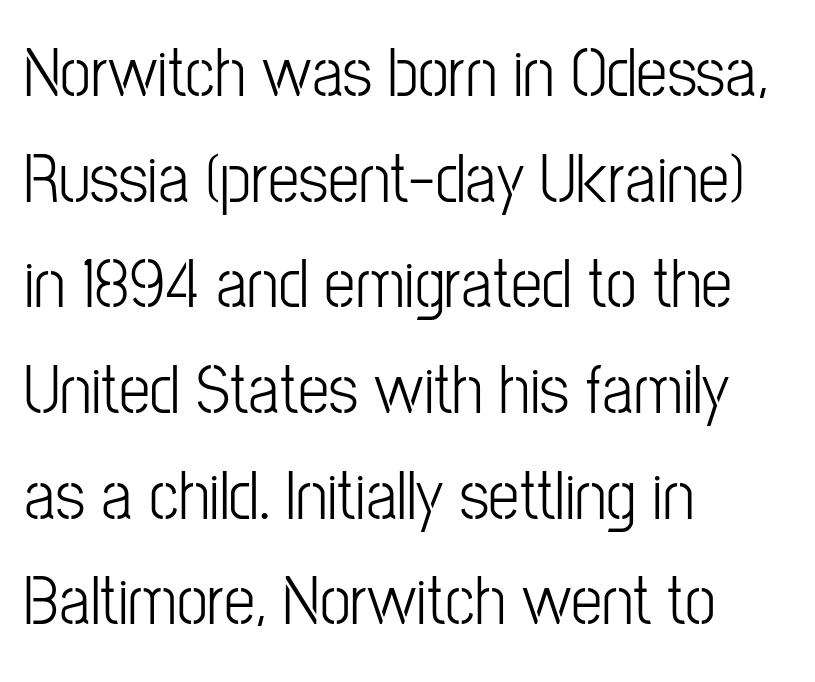
The rendering keeps characters at their native spacing. Each stroke keeps to a modest, everyday thickness or less. The lines sit at an ordinary, default distance from one another. The compositor pushed each line to the left boundary. The typography opts for an upright posture over an oblique one.
